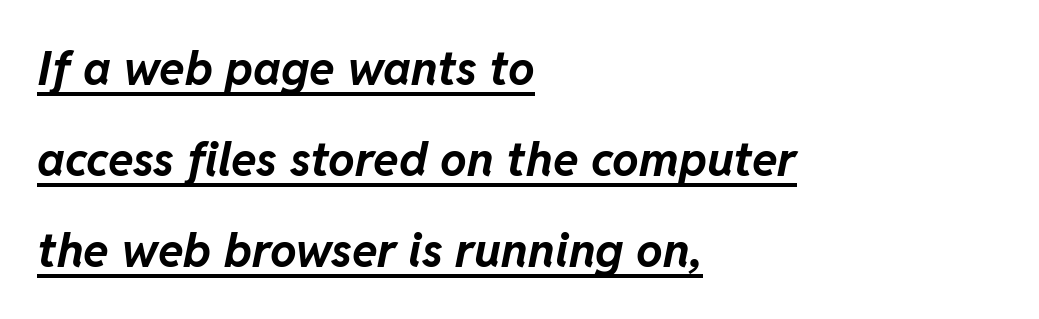
The image shows 47 px bold type, italic (leaning right); set left-aligned, loose line spacing (1.94x), normal letter spacing, underlined; low stroke contrast and a medium x-height.
